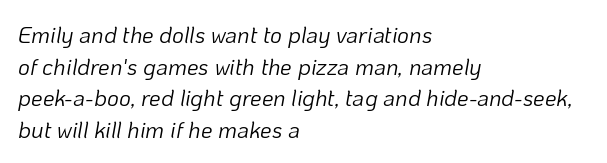
{"italic": "yes", "lean": "right", "slant_degrees": 10, "bold": "no", "underline": "no", "align": "left", "line_spacing": "normal", "line_spacing_ratio": 1.38, "letter_spacing": "normal", "letter_spacing_em": 0.0, "glyph_px": 23}
